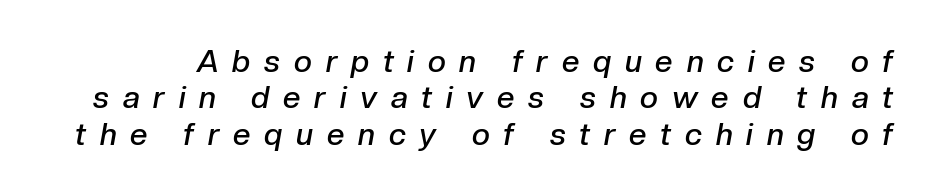
Q: Is the text bold? A: Semi-bold.
Q: Is the text italic (slanted)? A: Yes, it leans right by about 10 degrees.
Q: Is the text underlined? A: No.
Q: Is the spacing between letters normal or unusually wide? A: Unusually wide.
Q: Width (condensed, normal, or wide)? A: Normal.
Q: Stroke contrast? A: Low.
Q: x-height? A: Medium.
Q: Monospaced? A: No.
